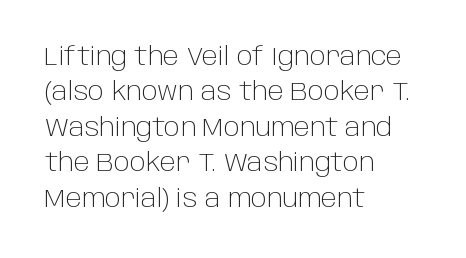
{"italic": "no", "bold": "no", "underline": "no", "align": "left", "line_spacing": "normal", "line_spacing_ratio": 1.42, "letter_spacing": "normal", "letter_spacing_em": 0.0, "glyph_px": 25}
